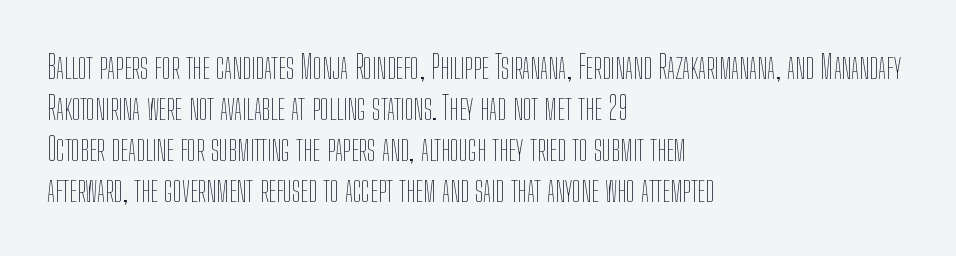
Decoration check: the copy has no underline. The characters are drawn with everyday or finer stroke widths. Where is the straight margin? On the left. How are the letters spaced? Ordinarily, with no added tracking. How would I describe the line gaps? Plain and ordinary. Italic: no, the glyphs are upright roman.
